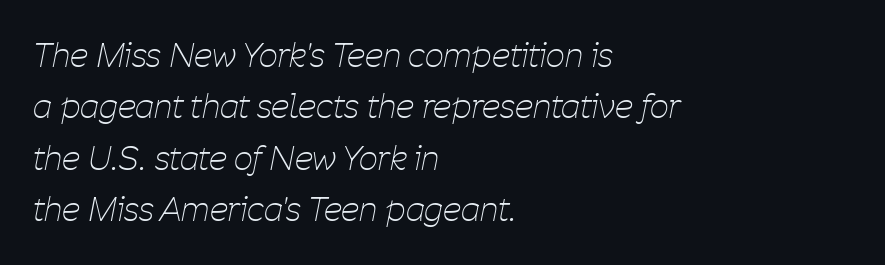
The rendering uses natural spacing where letterforms have individual widths. Where is the straight margin? On the left. Is the letter spacing exaggerated? No — it looks like the ordinary default. When letters slant like this, we call the style italic. No chunkiness to these letters — they're not bold. The strip under each line holds only bare page.
